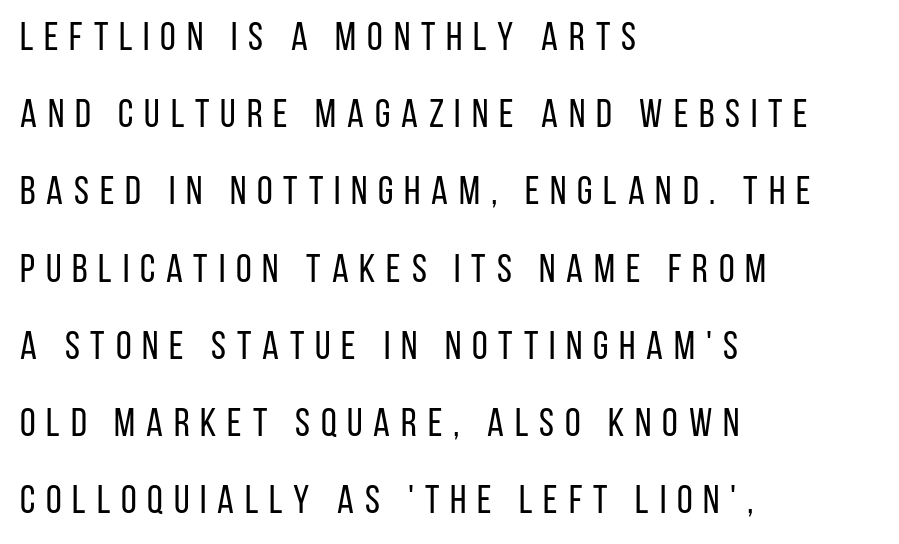
The image shows 40 px regular-weight, condensed sans-serif type, upright; set left-aligned, loose line spacing (1.93x), unusually wide letter spacing (+0.27 em), not underlined; low stroke contrast and a large x-height.
